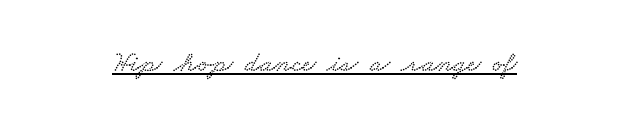
In terms of letterspacing, this is plain default setting. To sum up the face: it has serifs. Does a line run under the words? Yes, clearly. Character widths vary here, with narrow letters taking less room than wide ones.
